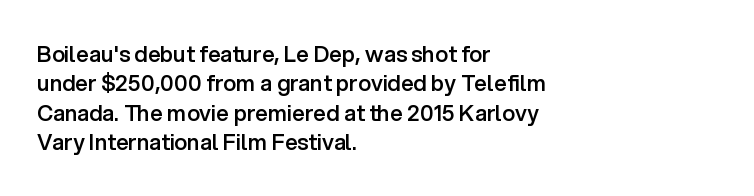
The image shows 22 px text type, upright; set left-aligned, normal line spacing (1.34x), normal letter spacing, not underlined.
